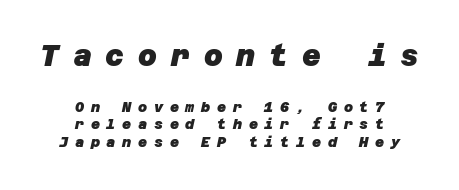
Q: Is the text bold? A: Yes.
Q: Is the typeface a serif or a sans-serif typeface? A: Sans-serif.
Q: Is the text underlined? A: No.
Q: How is the paragraph aligned? A: Centered.
Q: Is the spacing between letters normal or unusually wide? A: Unusually wide.
Q: Is the spacing between lines tight, normal or loose? A: Normal.
Q: Which block of text is set in a larger size, the first (top) or the second (bottom)? A: The first (top) one.
Q: Width (condensed, normal, or wide)? A: Normal.
Q: Stroke contrast? A: Low.
Q: x-height? A: Large.
